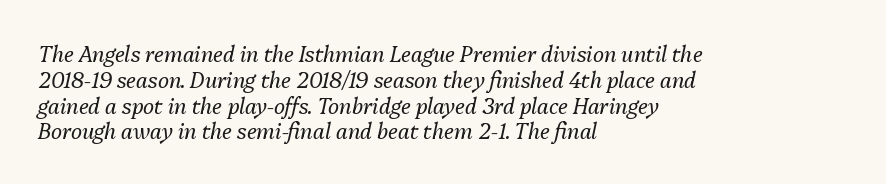
The image shows 21 px text type, italic (leaning right); set left-aligned, line spacing 1.23x, normal letter spacing, not underlined.
